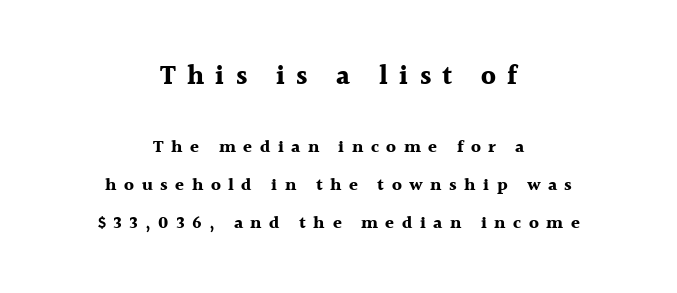
{"italic": "no", "bold": "yes", "underline": "no", "align": "center", "line_spacing": "loose", "line_spacing_ratio": 2.1, "letter_spacing": "wide", "letter_spacing_em": 0.41, "larger_block": "first", "size_ratio": 1.5, "glyph_px": 27}
